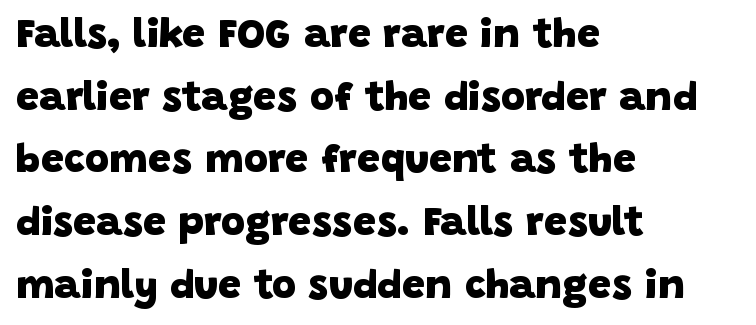
{"serif": "no", "bold": "yes", "weight": "heavy", "width": "normal", "stroke_contrast": "low", "x_height": "large", "monospaced": "no", "underline": "no", "align": "left", "line_spacing": "normal", "line_spacing_ratio": 1.53, "letter_spacing": "normal", "letter_spacing_em": 0.0, "glyph_px": 41}
